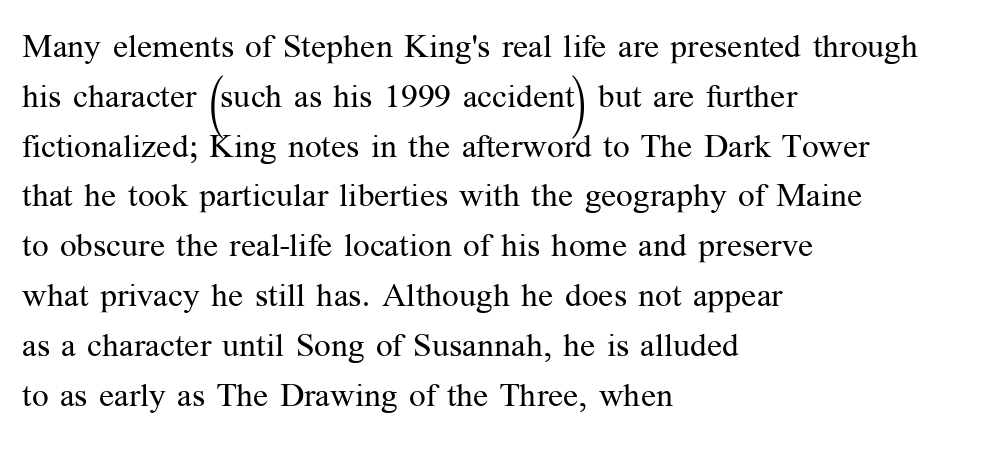
You could not count columns in this text — the font is proportionally spaced. A typesetter would call this leading conventional body-copy spacing. Where is the straight margin? On the left. The font family rendered here belongs to the serif group.
